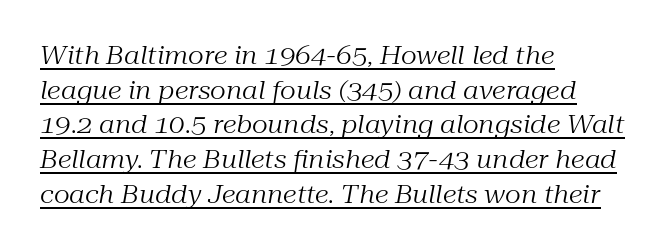
The typeface has the unassuming heft of standard copy or less. Compared with a centered layout, this one pins lines to the left instead. The passage shown leans; its letterforms are oblique. Successive baselines arrive at the customary interval.
